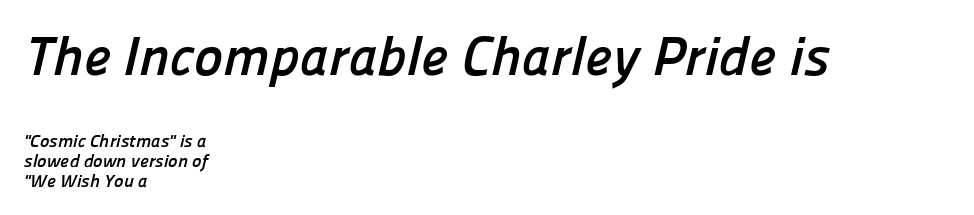
Q: Is the text bold? A: Yes.
Q: Is the typeface a serif or a sans-serif typeface? A: Sans-serif.
Q: Is the text underlined? A: No.
Q: How is the paragraph aligned? A: Left-aligned.
Q: Is the spacing between letters normal or unusually wide? A: Normal.
Q: Is the spacing between lines tight, normal or loose? A: Tight.
Q: Which block of text is set in a larger size, the first (top) or the second (bottom)? A: The first (top) one.
Q: Width (condensed, normal, or wide)? A: Normal.
Q: Stroke contrast? A: Low.
Q: x-height? A: Medium.
Q: Monospaced? A: No.
